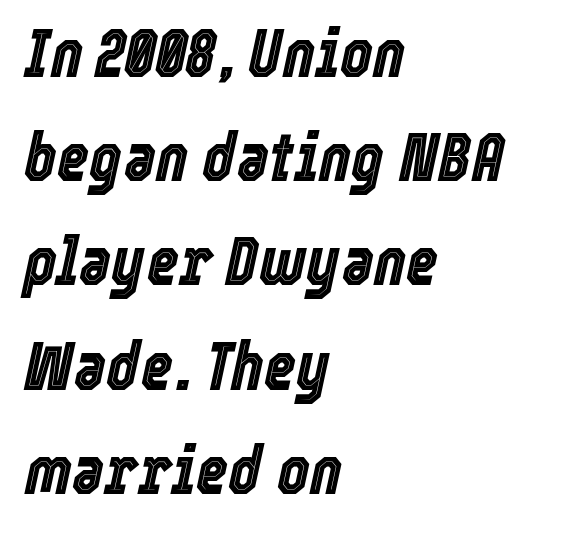
The image shows 69 px condensed type, italic (leaning right); set left-aligned, normal line spacing (1.51x), normal letter spacing, not underlined; a medium x-height.
